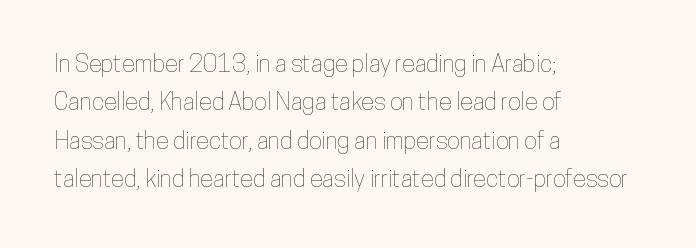
{"italic": "no", "underline": "no", "align": "left", "line_spacing": "normal", "line_spacing_ratio": 1.6, "letter_spacing": "normal", "letter_spacing_em": 0.0, "glyph_px": 24}
